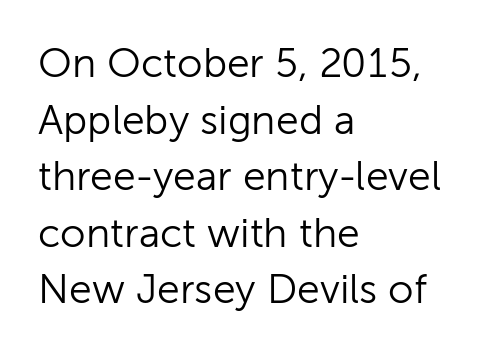
The image shows 41 px light sans-serif type, upright; set left-aligned, normal line spacing (1.38x), normal letter spacing, not underlined; low stroke contrast and a medium x-height.
